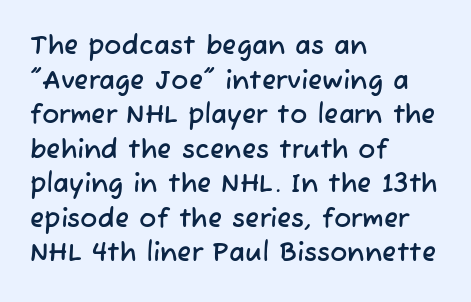
{"underline": "no", "align": "left", "line_spacing": "normal", "line_spacing_ratio": 1.33, "letter_spacing": "normal", "letter_spacing_em": 0.0, "glyph_px": 26}
